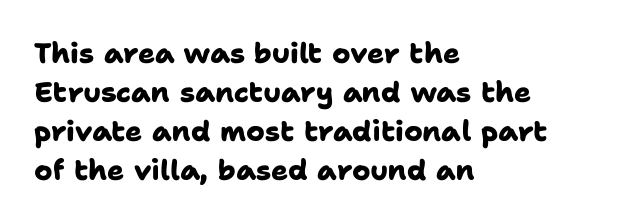
{"serif": "no", "bold": "yes", "weight": "heavy", "width": "normal", "stroke_contrast": "low", "x_height": "medium", "monospaced": "no", "underline": "no", "align": "left", "line_spacing": "normal", "line_spacing_ratio": 1.39, "letter_spacing": "normal", "letter_spacing_em": 0.0, "glyph_px": 28}
